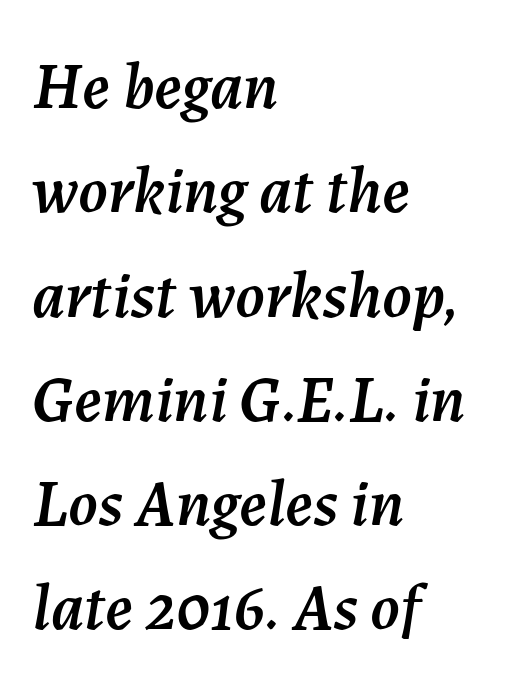
Each new line begins a customary step beneath the previous one. Anything drawn beneath the words? Only blank space. Is this a fixed-width face? No — the glyphs have proportional, varying widths. Tracking value appears to be zero — textbook default spacing. Every character sits at an angle, as italics do.
